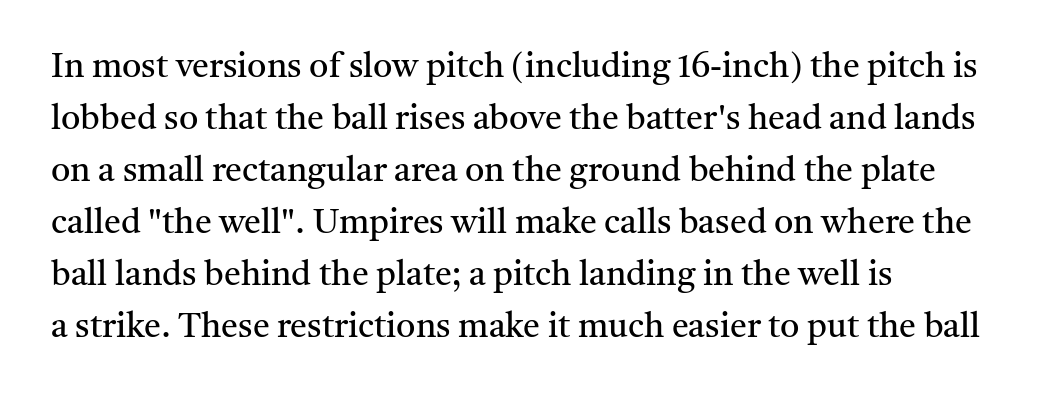
{"serif": "yes", "italic": "no", "bold": "no", "weight": "regular", "width": "normal", "stroke_contrast": "medium", "x_height": "medium", "monospaced": "no", "underline": "no", "align": "left", "line_spacing": "normal", "line_spacing_ratio": 1.53, "letter_spacing": "normal", "letter_spacing_em": 0.0, "glyph_px": 34}
